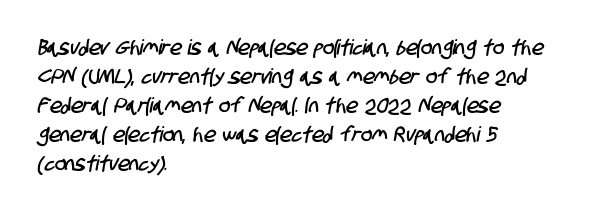
Successive baselines arrive at the customary interval. The gap between lines stays unmarked. The setting favours the left margin, as ordinary paragraphs usually do. This rendering leaves character spacing at its baseline value.
